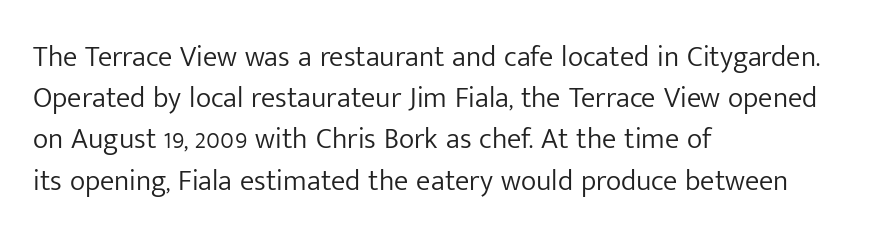
{"serif": "no", "italic": "no", "bold": "no", "weight": "light", "width": "normal", "stroke_contrast": "low", "x_height": "medium", "monospaced": "no", "underline": "no", "align": "left", "line_spacing": "normal", "line_spacing_ratio": 1.42, "letter_spacing": "normal", "letter_spacing_em": 0.0, "glyph_px": 29}
